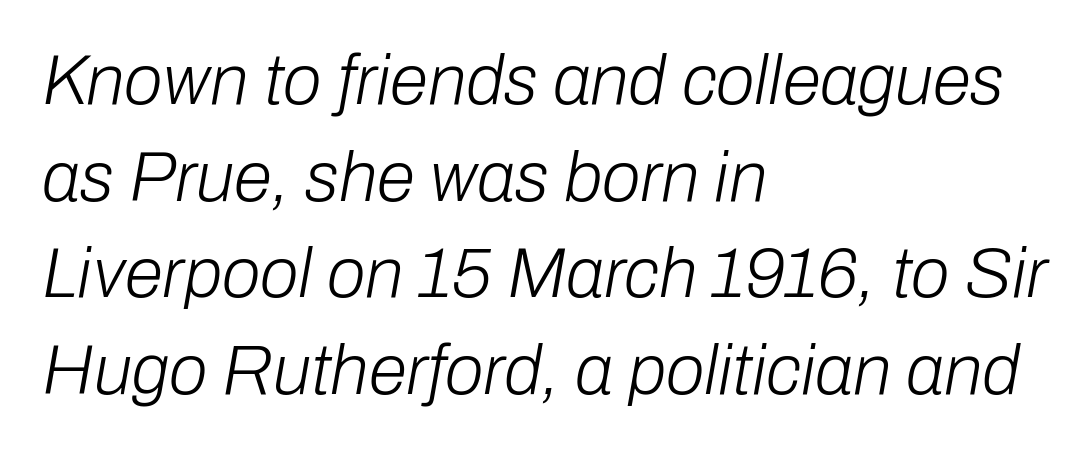
Q: Is the text bold? A: No.
Q: Is the text italic (slanted)? A: Yes, it leans right by about 10 degrees.
Q: Is the text underlined? A: No.
Q: How is the paragraph aligned? A: Left-aligned.
Q: Is the spacing between letters normal or unusually wide? A: Normal.
Q: Is the spacing between lines tight, normal or loose? A: Normal.
Q: Width (condensed, normal, or wide)? A: Normal.
Q: Stroke contrast? A: Low.
Q: x-height? A: Medium.
Q: Monospaced? A: No.
